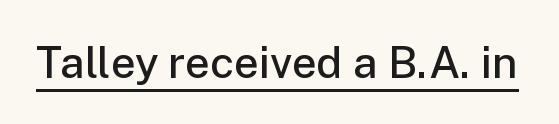
Q: Is the text bold? A: Semi-bold.
Q: Is the text italic (slanted)? A: No, it is upright.
Q: Is the typeface a serif or a sans-serif typeface? A: Sans-serif.
Q: Is the text underlined? A: Yes.
Q: Is the spacing between letters normal or unusually wide? A: Normal.
Q: Width (condensed, normal, or wide)? A: Normal.
Q: Stroke contrast? A: Low.
Q: x-height? A: Medium.
Q: Monospaced? A: No.
